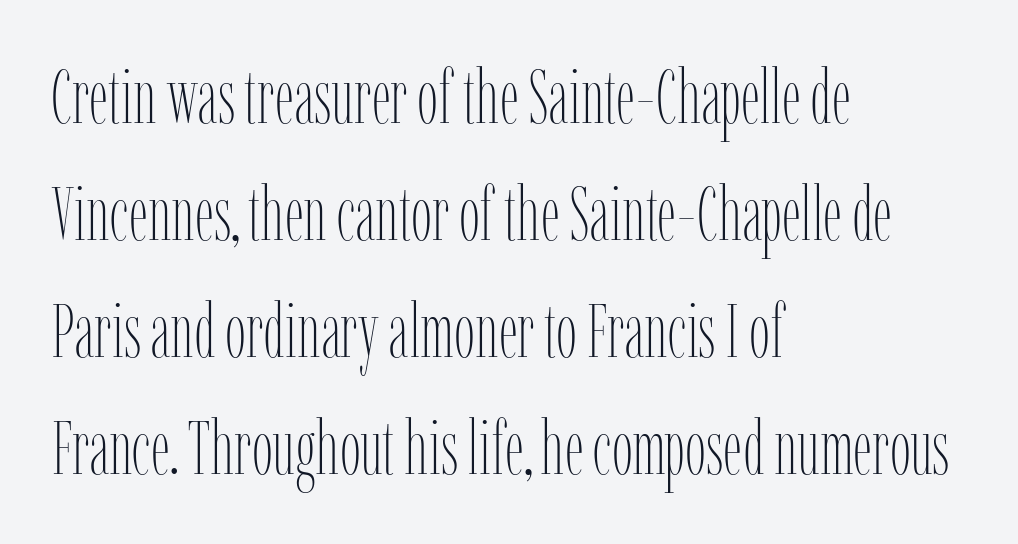
The passage shown is not underscored anywhere. Each letter keeps its own natural width here, so spacing adapts to shape. Unlike italic type, these characters show no tilt at all. One-word summary of the alignment: left. Nobody touched the tracking dial on this one. Compared with a typical body face, this is equally light or lighter still.
